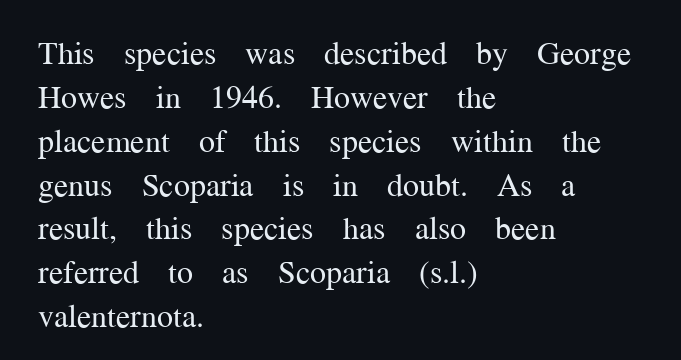
Notice how the stems are strictly vertical — no italics here. Standard letterfit; no display-style spreading of the glyphs. Check under the words: just untouched page. These lines are rendered in a variable-pitch font. Are there feet on the stems? There are — it's a serif. Casual observation: everything's shoved over to the left.
